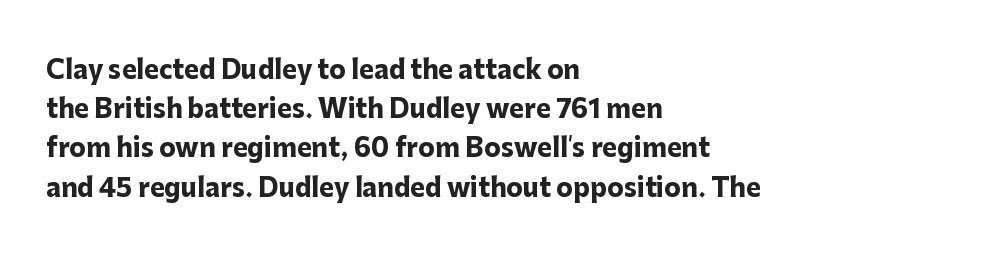
Q: Is the text bold? A: Yes.
Q: Is the text italic (slanted)? A: No, it is upright.
Q: Is the text underlined? A: No.
Q: How is the paragraph aligned? A: Left-aligned.
Q: Is the spacing between letters normal or unusually wide? A: Normal.
Q: Is the spacing between lines tight, normal or loose? A: Normal.
